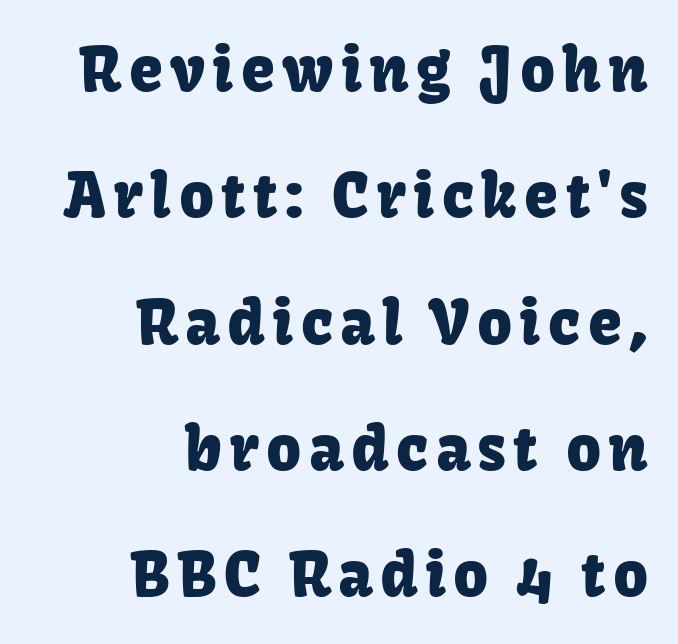
Q: Is the text italic (slanted)? A: No, it is upright.
Q: Is the typeface a serif or a sans-serif typeface? A: Sans-serif.
Q: Is the text underlined? A: No.
Q: How is the paragraph aligned? A: Right-aligned.
Q: Is the spacing between lines tight, normal or loose? A: Loose.
Q: Width (condensed, normal, or wide)? A: Normal.
Q: Stroke contrast? A: Low.
Q: x-height? A: Medium.
Q: Monospaced? A: No.
